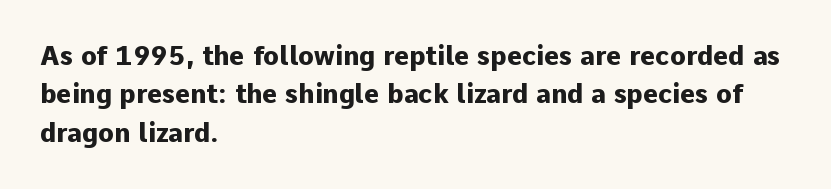
{"italic": "no", "bold": "yes", "underline": "no", "align": "left", "line_spacing": "normal", "line_spacing_ratio": 1.48, "letter_spacing": "normal", "letter_spacing_em": 0.0, "glyph_px": 26}
